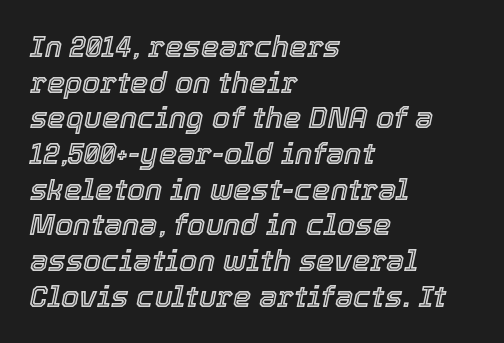
The image shows 29 px text type, italic (leaning right); set left-aligned, line spacing 1.23x, normal letter spacing, not underlined; a medium x-height.
